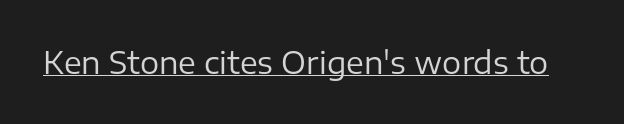
Posture: upright roman. In terms of letterspacing, this is plain default setting. No feet cap the strokes, marking this as sans-serif type. A baseline rule has been typeset under these characters.
